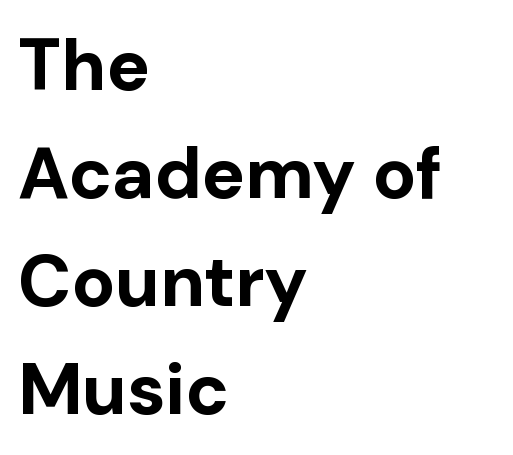
{"serif": "no", "italic": "no", "bold": "yes", "weight": "bold", "width": "normal", "stroke_contrast": "low", "x_height": "medium", "monospaced": "no", "underline": "no", "align": "left", "line_spacing": "normal", "line_spacing_ratio": 1.5, "letter_spacing": "normal", "letter_spacing_em": 0.0, "glyph_px": 72}
